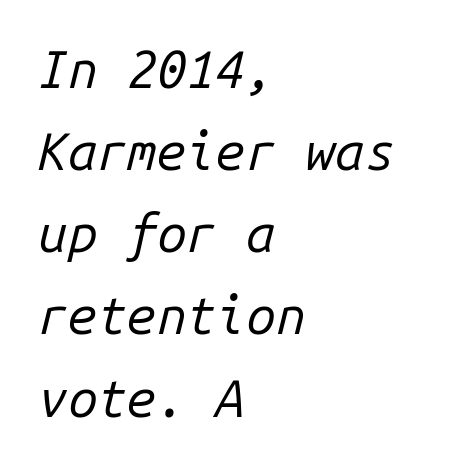
{"italic": "yes", "lean": "right", "slant_degrees": 14, "bold": "no", "weight": "regular", "width": "normal", "stroke_contrast": "low", "x_height": "medium", "monospaced": "yes", "underline": "no", "align": "left", "line_spacing": "normal", "line_spacing_ratio": 1.55, "letter_spacing": "normal", "letter_spacing_em": 0.0, "glyph_px": 53}
